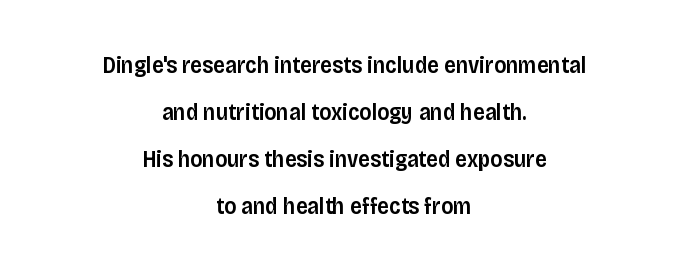
This rendering uses center alignment, leaving both contours irregular but symmetric. This block would shrink considerably if given ordinary leading; it's expanded now. Unmarked baselines from the first word to the last. Italic? Not at all — the glyphs are vertical. The letters sit at their default tracking, neither squeezed nor spread.
